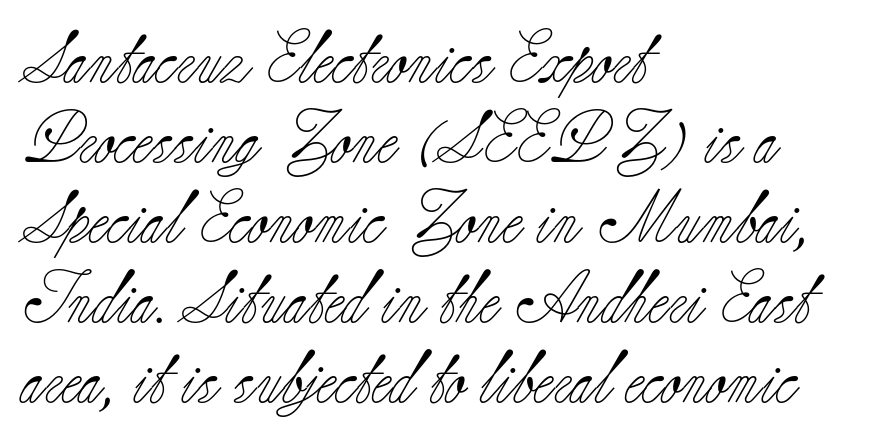
Q: Is the text bold? A: No.
Q: Is the text italic (slanted)? A: Yes.
Q: Is the typeface a serif or a sans-serif typeface? A: Serif.
Q: Is the text underlined? A: No.
Q: How is the paragraph aligned? A: Left-aligned.
Q: Is the spacing between letters normal or unusually wide? A: Normal.
Q: Is the spacing between lines tight, normal or loose? A: Normal.
Q: Width (condensed, normal, or wide)? A: Normal.
Q: Stroke contrast? A: Low.
Q: x-height? A: Small.
Q: Monospaced? A: No.
